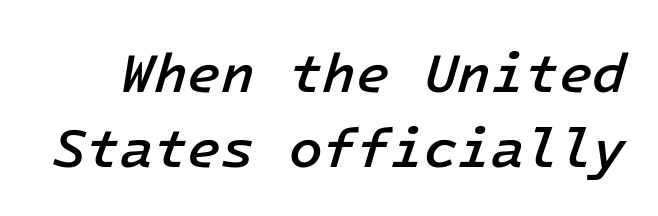
Q: Is the text bold? A: Semi-bold.
Q: Is the text italic (slanted)? A: Yes, it leans right by about 16 degrees.
Q: Is the text underlined? A: No.
Q: Is the spacing between letters normal or unusually wide? A: Normal.
Q: Is the spacing between lines tight, normal or loose? A: Normal.
Q: Width (condensed, normal, or wide)? A: Normal.
Q: Stroke contrast? A: Low.
Q: x-height? A: Medium.
